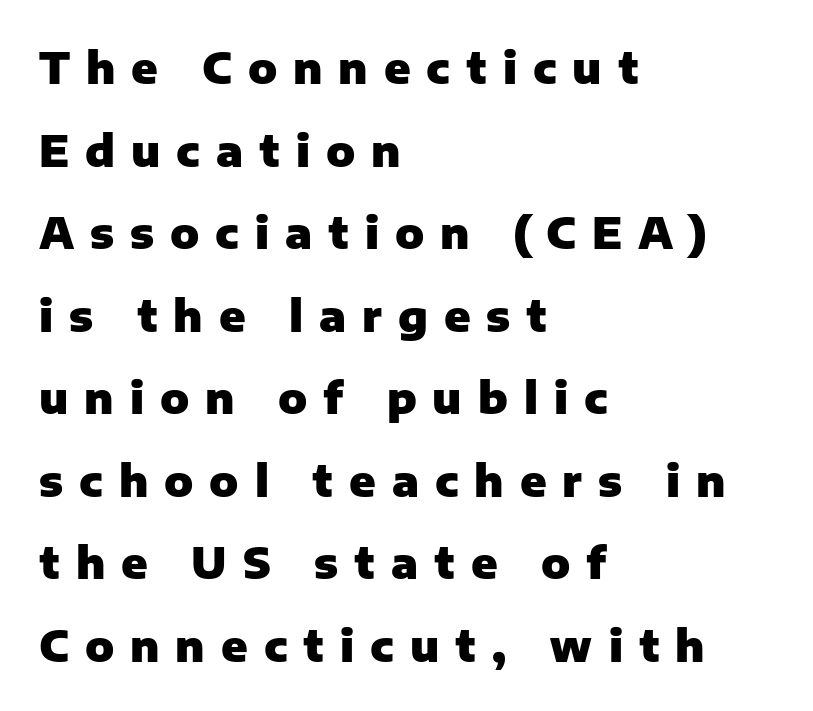
{"serif": "no", "italic": "no", "bold": "yes", "weight": "heavy", "width": "normal", "stroke_contrast": "low", "x_height": "medium", "monospaced": "no", "underline": "no", "align": "left", "line_spacing": "loose", "line_spacing_ratio": 1.92, "letter_spacing": "wide", "letter_spacing_em": 0.37, "glyph_px": 43}
